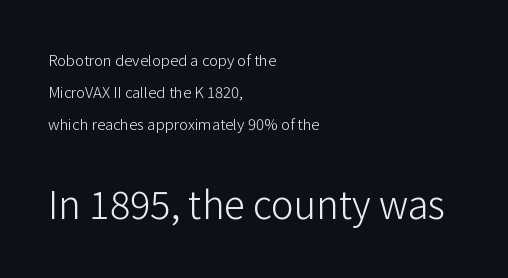
Heft: none added — not bold. Where is the straight margin? On the left. If you drew a line through each stem, it would be perfectly vertical. The passage shown begins with its smaller block and ends with its larger one.
